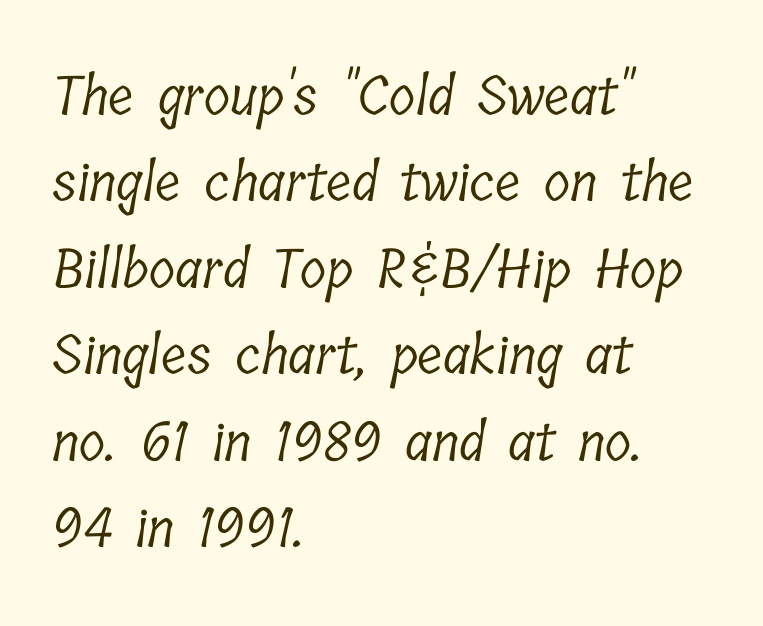
{"serif": "yes", "bold": "no", "weight": "light", "width": "condensed", "stroke_contrast": "low", "x_height": "medium", "monospaced": "no", "underline": "no", "align": "left", "line_spacing": "normal", "line_spacing_ratio": 1.6, "letter_spacing": "normal", "letter_spacing_em": 0.0, "glyph_px": 54}
